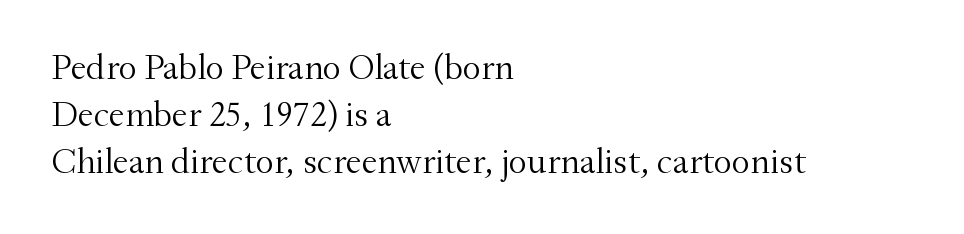
Q: Is the text bold? A: No.
Q: Is the text italic (slanted)? A: No, it is upright.
Q: Is the typeface a serif or a sans-serif typeface? A: Serif.
Q: Is the text underlined? A: No.
Q: How is the paragraph aligned? A: Left-aligned.
Q: Is the spacing between letters normal or unusually wide? A: Normal.
Q: Is the spacing between lines tight, normal or loose? A: Normal.
Q: Width (condensed, normal, or wide)? A: Normal.
Q: Stroke contrast? A: Medium.
Q: x-height? A: Small.
Q: Monospaced? A: No.
